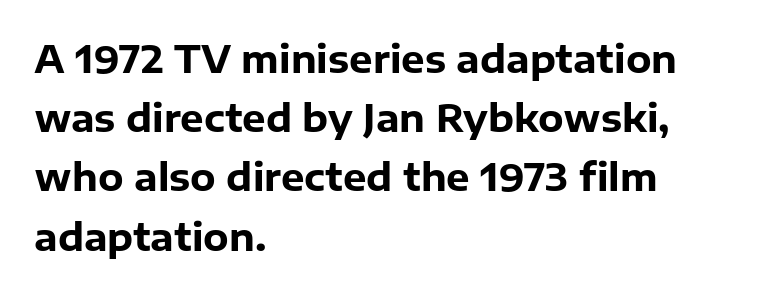
{"serif": "no", "italic": "no", "bold": "yes", "weight": "heavy", "width": "normal", "stroke_contrast": "low", "x_height": "medium", "monospaced": "no", "underline": "no", "align": "left", "line_spacing": "normal", "line_spacing_ratio": 1.6, "letter_spacing": "normal", "letter_spacing_em": 0.0, "glyph_px": 37}
